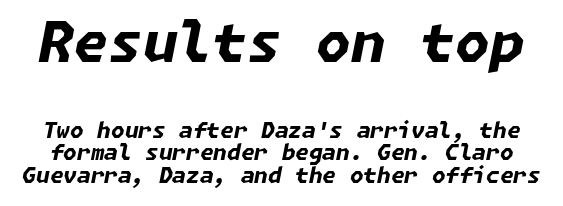
Two sizes are in play, and the larger belongs to the first block. Each glyph is drawn with heavy, bold strokes. Tracking here is standard; glyphs follow each other at the usual distance. Quick note: underline off. Line spacing here is tight.
